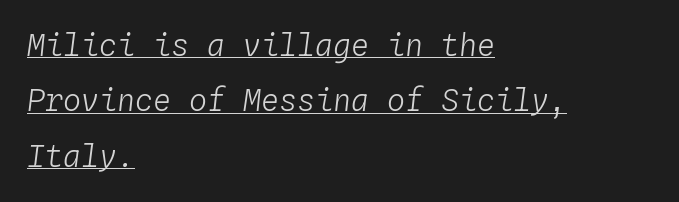
Q: Is the text bold? A: No.
Q: Is the text italic (slanted)? A: Yes, it leans right by about 4 degrees.
Q: Is the text underlined? A: Yes.
Q: How is the paragraph aligned? A: Left-aligned.
Q: Is the spacing between letters normal or unusually wide? A: Normal.
Q: Width (condensed, normal, or wide)? A: Normal.
Q: Stroke contrast? A: Low.
Q: x-height? A: Medium.
Q: Monospaced? A: Yes.
